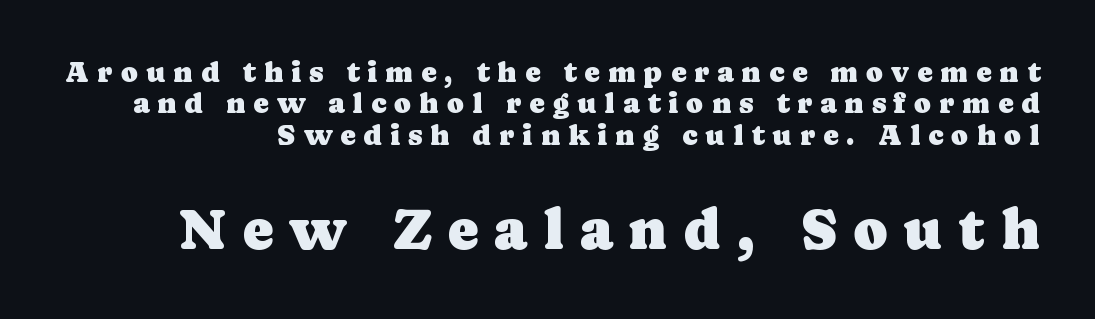
Q: Is the text italic (slanted)? A: No, it is upright.
Q: Is the typeface a serif or a sans-serif typeface? A: Serif.
Q: Is the text underlined? A: No.
Q: Is the spacing between letters normal or unusually wide? A: Unusually wide.
Q: Is the spacing between lines tight, normal or loose? A: Tight.
Q: Which block of text is set in a larger size, the first (top) or the second (bottom)? A: The second (bottom) one.
Q: Width (condensed, normal, or wide)? A: Normal.
Q: Stroke contrast? A: Low.
Q: x-height? A: Medium.
Q: Monospaced? A: No.
